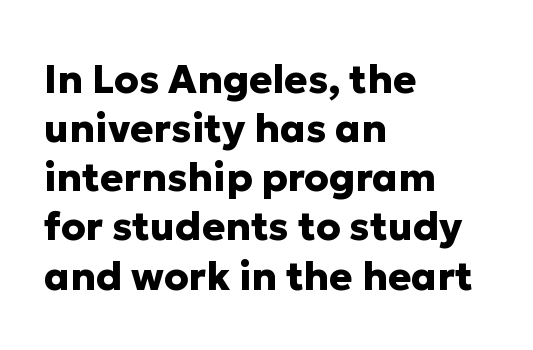
Proportional: the letters do not fall into vertical columns. Default kerning and tracking; the words read as compact shapes. Thick stems and heavy bowls — unmistakably bold. Ascenders rise straight up at ninety degrees.
